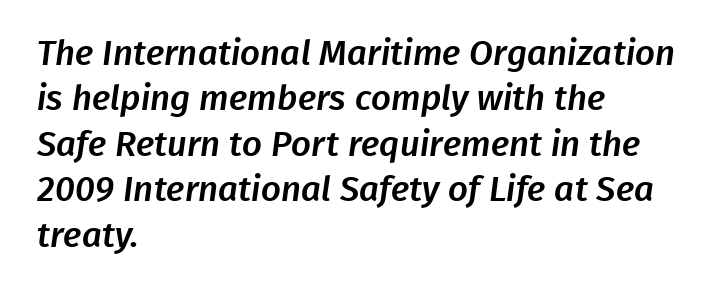
The image shows 35 px sans-serif type; set left-aligned, normal line spacing (1.3x), normal letter spacing, not underlined; low stroke contrast and a medium x-height.
